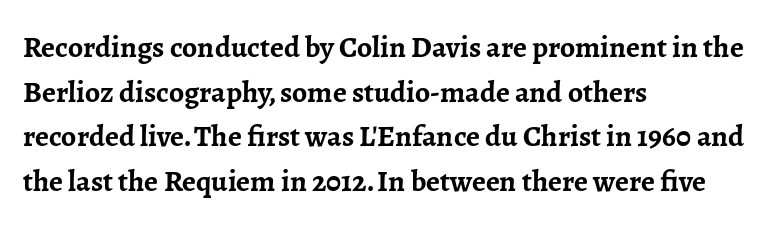
{"serif": "yes", "italic": "no", "bold": "yes", "weight": "semibold", "width": "normal", "stroke_contrast": "low", "x_height": "medium", "monospaced": "no", "underline": "no", "align": "left", "line_spacing": "normal", "line_spacing_ratio": 1.49, "letter_spacing": "normal", "letter_spacing_em": 0.0, "glyph_px": 30}
